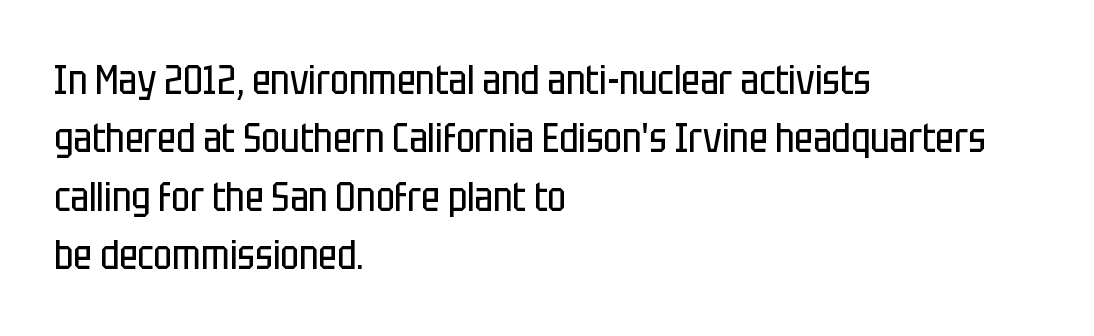
The image shows 40 px regular-weight, condensed sans-serif type, upright; set left-aligned, normal line spacing (1.46x), normal letter spacing, not underlined; low stroke contrast and a large x-height.
